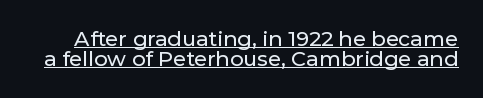
The image shows 21 px text type, upright; set tight line spacing (0.97x), normal letter spacing, underlined.
